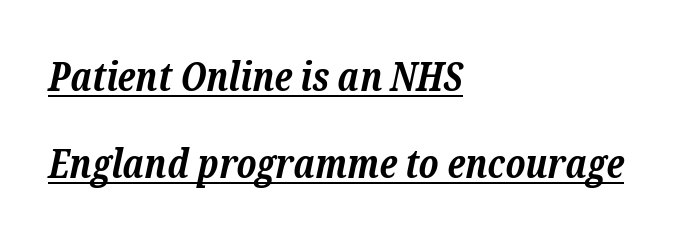
The image shows 40 px bold serif type, italic (leaning right); set left-aligned, loose line spacing (2.17x), normal letter spacing, underlined; low stroke contrast and a medium x-height.
